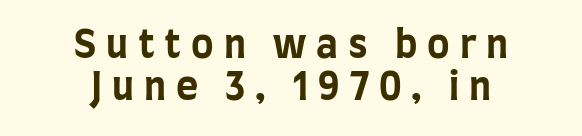
{"serif": "no", "italic": "no", "bold": "yes", "weight": "bold", "width": "condensed", "stroke_contrast": "low", "x_height": "large", "monospaced": "no", "underline": "no", "align": "center", "line_spacing": "tight", "line_spacing_ratio": 1.11, "letter_spacing": "wide", "letter_spacing_em": 0.26, "glyph_px": 38}
